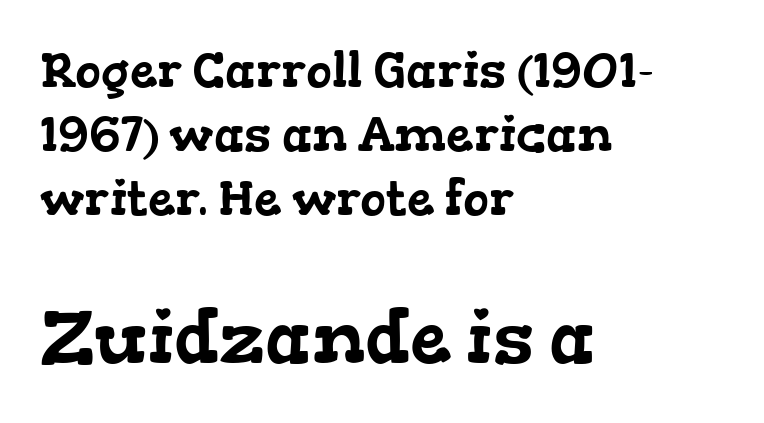
{"serif": "yes", "width": "wide", "stroke_contrast": "low", "x_height": "medium", "monospaced": "no", "underline": "no", "align": "left", "line_spacing": "normal", "line_spacing_ratio": 1.31, "letter_spacing": "normal", "letter_spacing_em": 0.0, "larger_block": "second", "size_ratio": 1.51, "glyph_px": 74}
